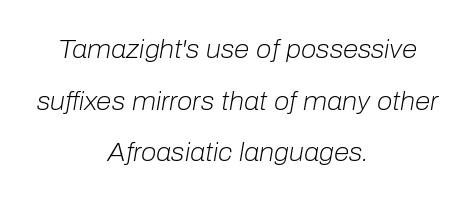
{"italic": "yes", "lean": "right", "slant_degrees": 10, "bold": "no", "underline": "no", "align": "center", "line_spacing": "loose", "line_spacing_ratio": 2.07, "letter_spacing": "normal", "letter_spacing_em": 0.0, "glyph_px": 25}
